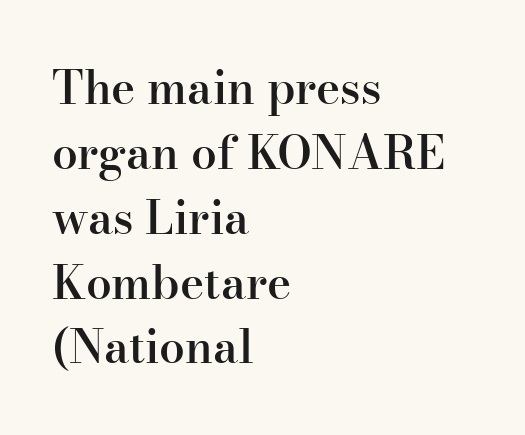
Q: Is the text bold? A: Semi-bold.
Q: Is the text italic (slanted)? A: No, it is upright.
Q: Is the typeface a serif or a sans-serif typeface? A: Serif.
Q: Is the text underlined? A: No.
Q: How is the paragraph aligned? A: Left-aligned.
Q: Is the spacing between letters normal or unusually wide? A: Normal.
Q: Is the spacing between lines tight, normal or loose? A: Normal.
Q: Width (condensed, normal, or wide)? A: Normal.
Q: Stroke contrast? A: High.
Q: x-height? A: Small.
Q: Monospaced? A: No.
